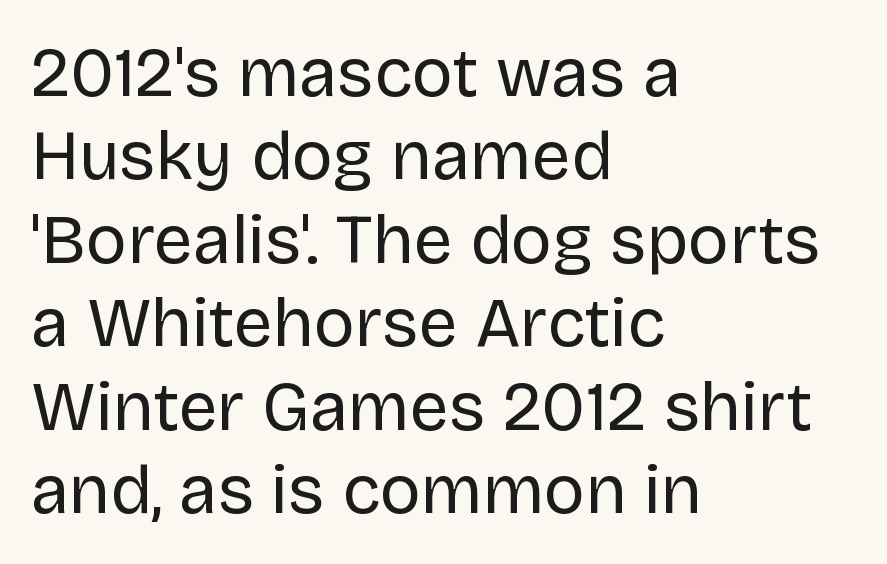
A quiet, ordinary-to-light weight characterises the typeface. A typesetter would call this zero additional tracking. The foot of each line stays bare and open. Posture: upright roman. The type family on display is of the sans-serif kind. Proportional: the letters do not fall into vertical columns.
